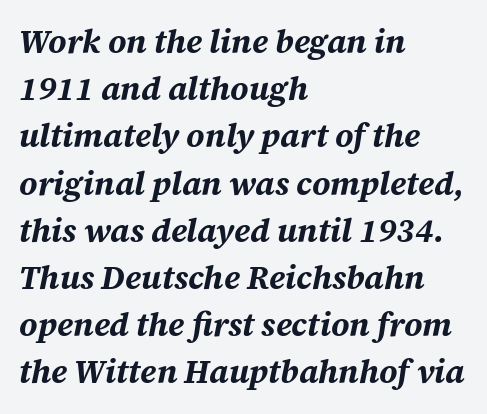
The image shows 33 px bold type, italic (leaning right); set left-aligned, normal line spacing (1.43x), normal letter spacing, not underlined; medium stroke contrast and a medium x-height.
